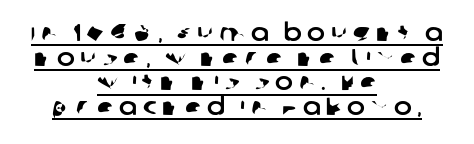
The image shows 24 px text type; set centered, tight line spacing (1.03x), unusually wide letter spacing (+0.24 em), underlined.
